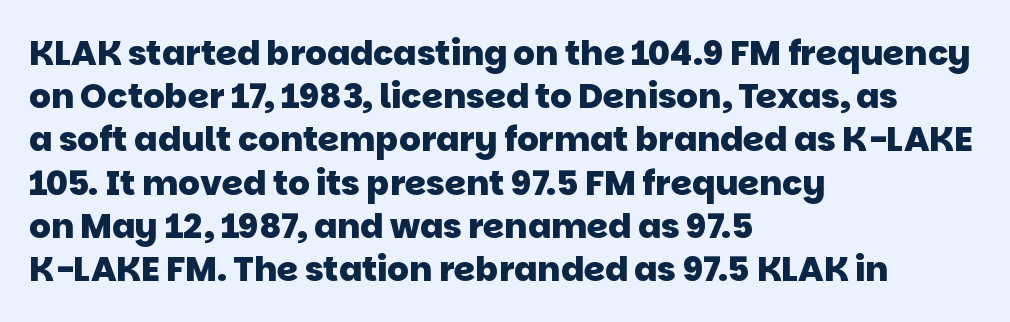
The image shows 34 px heavy sans-serif type; set left-aligned, normal line spacing (1.27x), normal letter spacing, not underlined; low stroke contrast and a large x-height.
